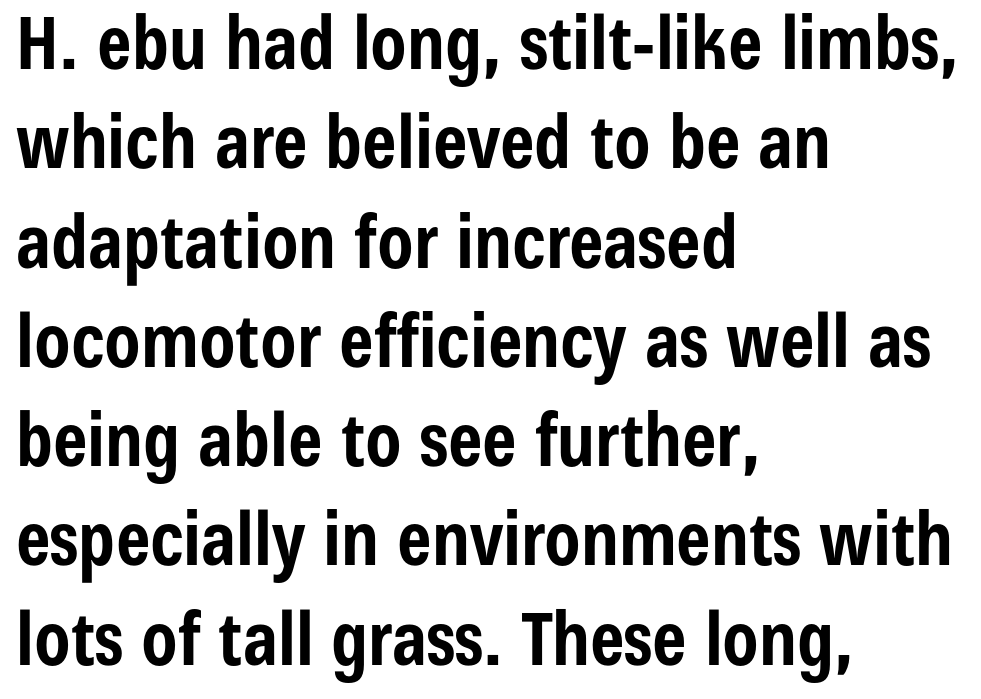
The foot of each line stays bare and open. Summary of vertical rhythm: regular, with standard interline spacing. Serifs: no, the terminals of the letterforms are clean. Which margin do the lines hug? The left one — the right edge is uneven. The specimen reads as upright at a glance. These lines are rendered in a variable-pitch font.
